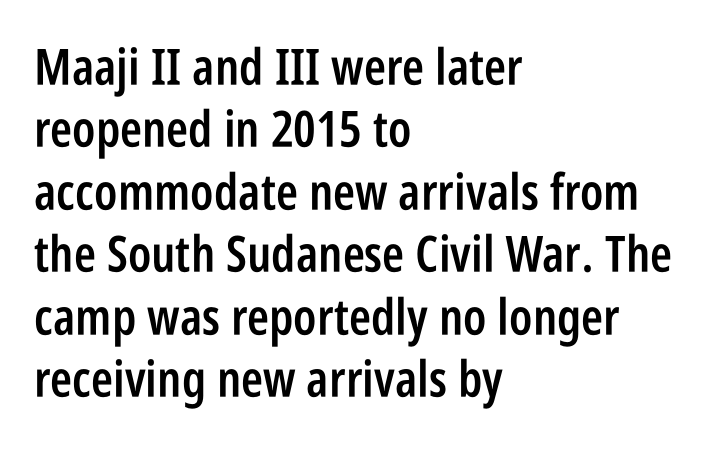
The image shows 50 px semibold, condensed sans-serif type, upright; set left-aligned, normal line spacing (1.25x), normal letter spacing, not underlined; low stroke contrast and a large x-height.
